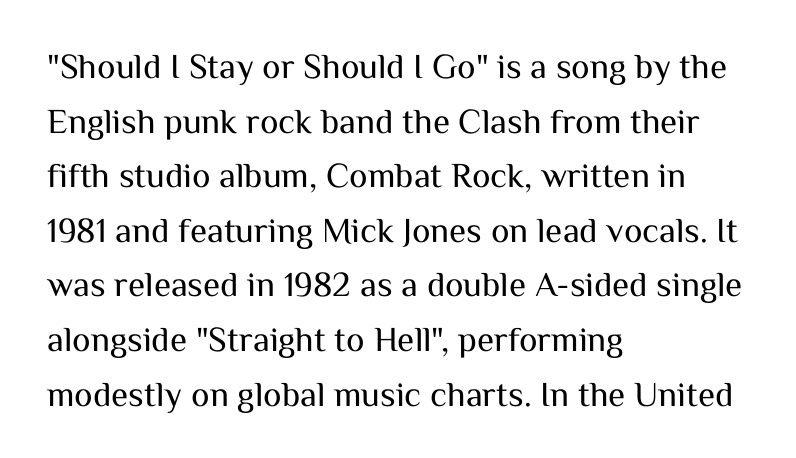
Q: Is the text bold? A: No.
Q: Is the text italic (slanted)? A: No, it is upright.
Q: Is the typeface a serif or a sans-serif typeface? A: Sans-serif.
Q: Is the text underlined? A: No.
Q: How is the paragraph aligned? A: Left-aligned.
Q: Is the spacing between letters normal or unusually wide? A: Normal.
Q: Is the spacing between lines tight, normal or loose? A: Normal.
Q: Width (condensed, normal, or wide)? A: Normal.
Q: Stroke contrast? A: Medium.
Q: x-height? A: Medium.
Q: Monospaced? A: No.
